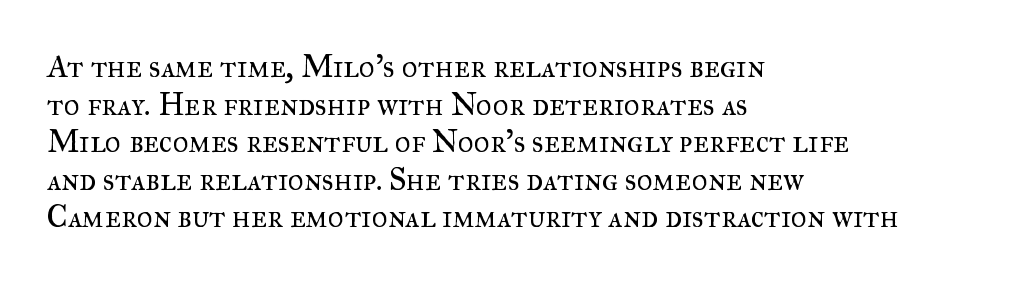
{"serif": "yes", "italic": "no", "bold": "no", "weight": "regular", "width": "normal", "stroke_contrast": "medium", "x_height": "small", "monospaced": "no", "underline": "no", "align": "left", "line_spacing_ratio": 1.21, "letter_spacing": "normal", "letter_spacing_em": 0.0, "glyph_px": 31}
